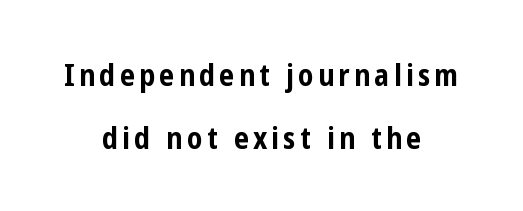
The image shows 30 px bold, condensed sans-serif type, upright; set centered, loose line spacing (2.09x), not underlined; low stroke contrast and a medium x-height.
